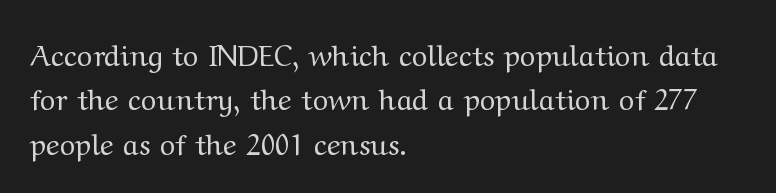
Q: Is the text bold? A: No.
Q: Is the text italic (slanted)? A: No, it is upright.
Q: Is the typeface a serif or a sans-serif typeface? A: Serif.
Q: Is the text underlined? A: No.
Q: How is the paragraph aligned? A: Left-aligned.
Q: Is the spacing between letters normal or unusually wide? A: Normal.
Q: Is the spacing between lines tight, normal or loose? A: Normal.
Q: Width (condensed, normal, or wide)? A: Wide.
Q: Stroke contrast? A: Medium.
Q: x-height? A: Medium.
Q: Monospaced? A: No.
